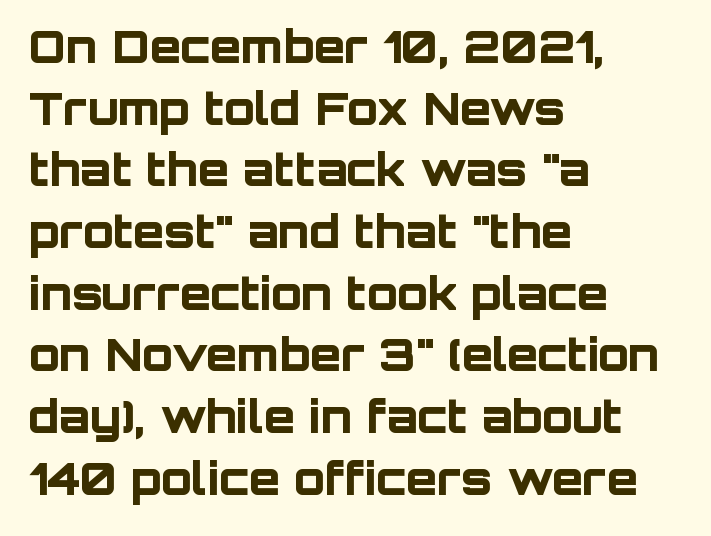
Observe the ordinary spacing: letters are neighbours, not strangers. To sum up the face: it is a sans, with no serifs. Stroke thickness is high; the sample reads as a true bold. The glyphs are unaccompanied by any horizontal stroke below them. The rendering uses a moderate line-height, typical for paragraphs.
